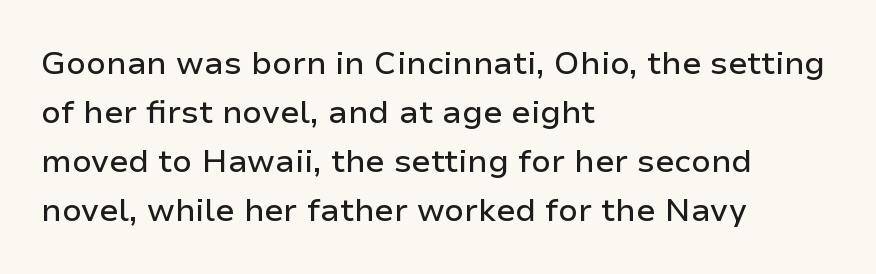
Q: Is the text italic (slanted)? A: No, it is upright.
Q: Is the typeface a serif or a sans-serif typeface? A: Sans-serif.
Q: Is the text underlined? A: No.
Q: How is the paragraph aligned? A: Left-aligned.
Q: Is the spacing between letters normal or unusually wide? A: Normal.
Q: Is the spacing between lines tight, normal or loose? A: Normal.
Q: Width (condensed, normal, or wide)? A: Normal.
Q: Stroke contrast? A: Low.
Q: x-height? A: Medium.
Q: Monospaced? A: No.
